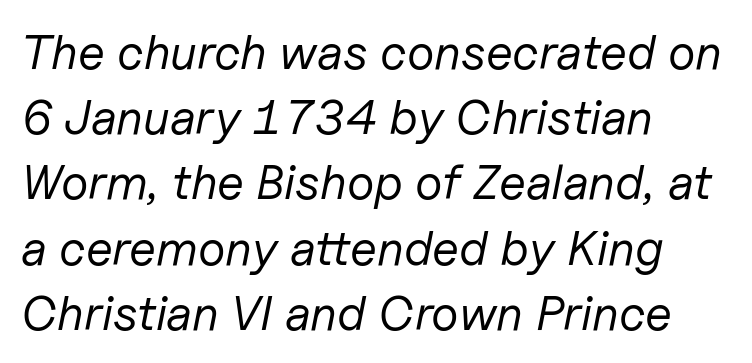
No extra ink here — the face is not bold. A typesetter would call this zero additional tracking. This rendering features lettering with no underline. Does the leading feel generous? No, just average. If you drew a line through each stem, it would be angled. The lines in this sample share a left origin and differ only in where they stop.
